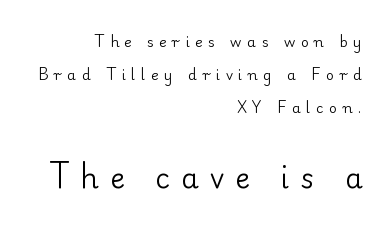
{"serif": "yes", "italic": "no", "bold": "no", "weight": "regular", "width": "normal", "stroke_contrast": "low", "x_height": "small", "monospaced": "no", "underline": "no", "align": "right", "line_spacing": "loose", "line_spacing_ratio": 2.37, "letter_spacing": "wide", "letter_spacing_em": 0.4, "larger_block": "second", "size_ratio": 2.0, "glyph_px": 28}
